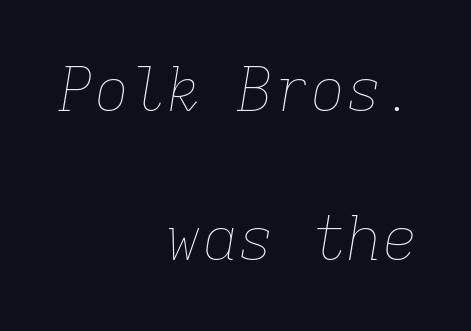
Style check: oblique. Rows of type keep a wide berth in the vertical direction. The gap between lines stays unmarked. How are the letters spaced? Ordinarily, with no added tracking.
